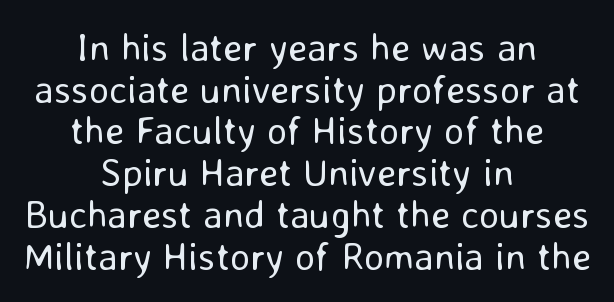
Horizontal bands of white between lines are thin slivers. Each line is balanced around a shared central axis. Tracking value appears to be zero — textbook default spacing. The letterforms sit at book weight or below.
